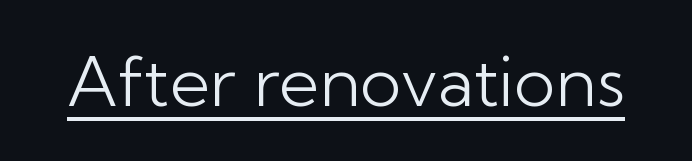
Q: Is the text bold? A: No.
Q: Is the text italic (slanted)? A: No, it is upright.
Q: Is the typeface a serif or a sans-serif typeface? A: Sans-serif.
Q: Is the text underlined? A: Yes.
Q: Is the spacing between letters normal or unusually wide? A: Normal.
Q: Width (condensed, normal, or wide)? A: Normal.
Q: Stroke contrast? A: Low.
Q: x-height? A: Medium.
Q: Monospaced? A: No.
